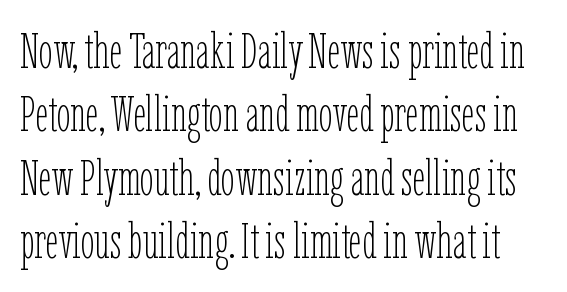
A bare baseline throughout the passage. Is this a fixed-width face? No — the glyphs have proportional, varying widths. Is the letter spacing exaggerated? No — it looks like the ordinary default. These lines were composed using upright roman letters.
